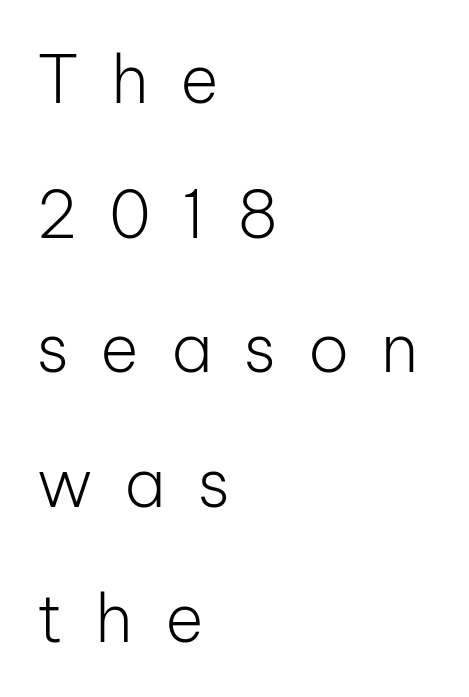
The image shows 66 px light sans-serif type, upright; set left-aligned, loose line spacing (2.04x), unusually wide letter spacing (+0.48 em), not underlined; low stroke contrast and a medium x-height.
